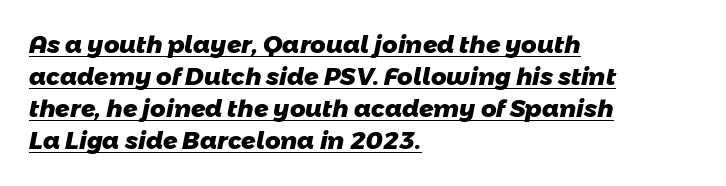
Emphasis by weight is at full strength: bold. Words appear dense and cohesive because spacing is normal. Each line starts at the same left margin while the right side varies. In designer terms, the underline attribute is active on this setting.
